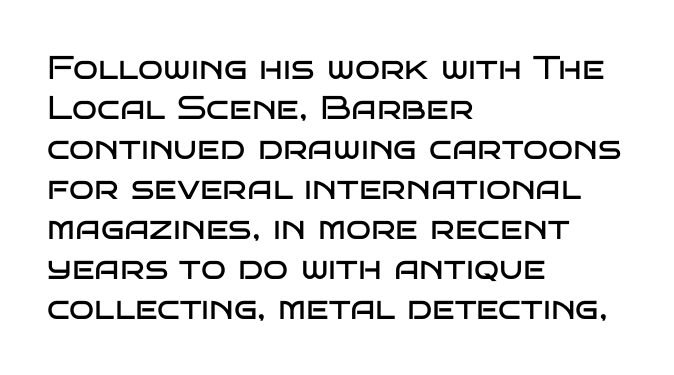
Q: Is the text bold? A: No.
Q: Is the text italic (slanted)? A: No, it is upright.
Q: Is the typeface a serif or a sans-serif typeface? A: Sans-serif.
Q: Is the text underlined? A: No.
Q: How is the paragraph aligned? A: Left-aligned.
Q: Is the spacing between letters normal or unusually wide? A: Normal.
Q: Width (condensed, normal, or wide)? A: Wide.
Q: Stroke contrast? A: Low.
Q: x-height? A: Large.
Q: Monospaced? A: No.
